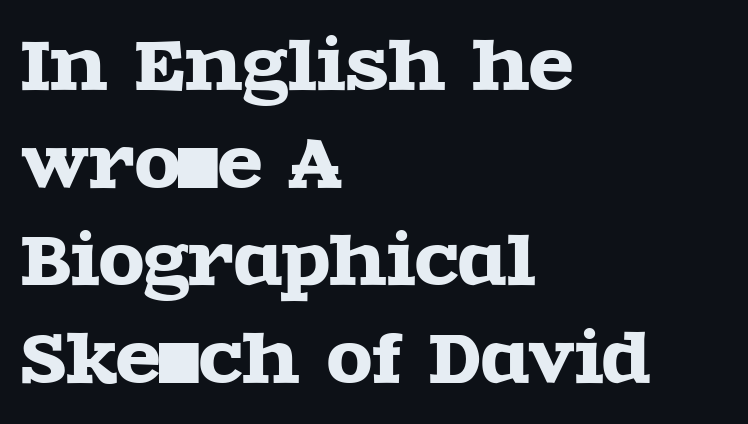
Q: Is the text italic (slanted)? A: No, it is upright.
Q: Is the typeface a serif or a sans-serif typeface? A: Serif.
Q: Is the text underlined? A: No.
Q: How is the paragraph aligned? A: Left-aligned.
Q: Is the spacing between letters normal or unusually wide? A: Normal.
Q: Is the spacing between lines tight, normal or loose? A: Normal.
Q: Width (condensed, normal, or wide)? A: Wide.
Q: x-height? A: Large.
Q: Monospaced? A: No.
